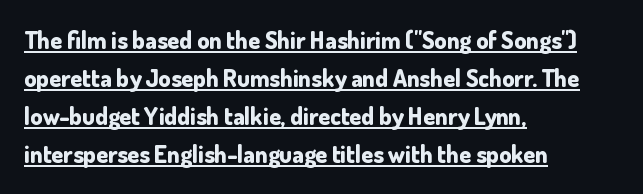
The lettering is marked with a stroke running underneath it. Posture: vertical. The rag falls on the right side of this text block. Tracking here is standard; glyphs follow each other at the usual distance. In terms of weight, the rendering is a true, heavy bold.
